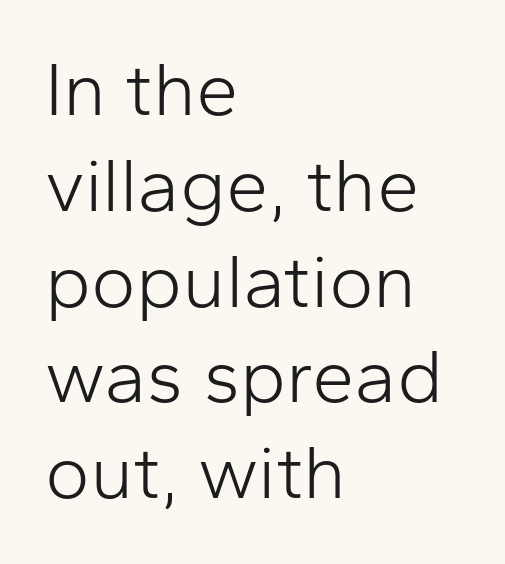
{"serif": "no", "italic": "no", "bold": "no", "weight": "light", "width": "normal", "stroke_contrast": "low", "x_height": "medium", "monospaced": "no", "underline": "no", "align": "left", "line_spacing": "normal", "line_spacing_ratio": 1.26, "letter_spacing": "normal", "letter_spacing_em": 0.0, "glyph_px": 76}
